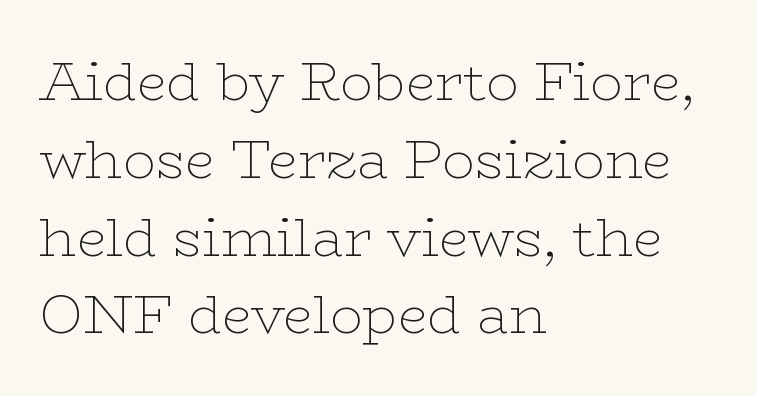
Quick note: not italic, upright. In terms of letterspacing, this is plain default setting. Old-style or modern, the face here clearly has serifs. Do the characters align in a grid? No, the font is proportional. The characters are drawn with everyday or finer stroke widths.
